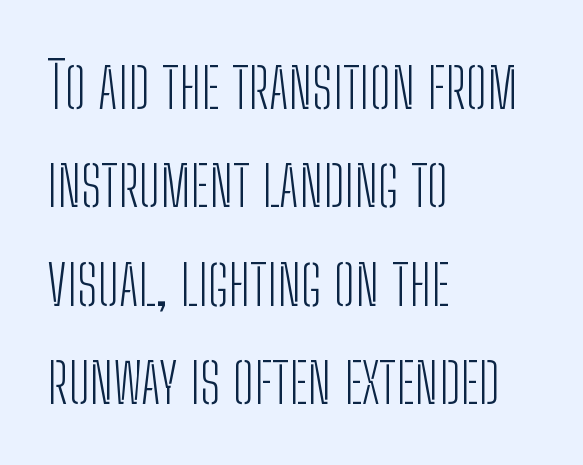
Is the type heavy? It reads as light-to-regular instead. Check under the words: just untouched page. Do the characters align in a grid? No, the font is proportional. Notice how the stems are strictly vertical — no italics here. Characters follow at the spacing the type designer built in.
